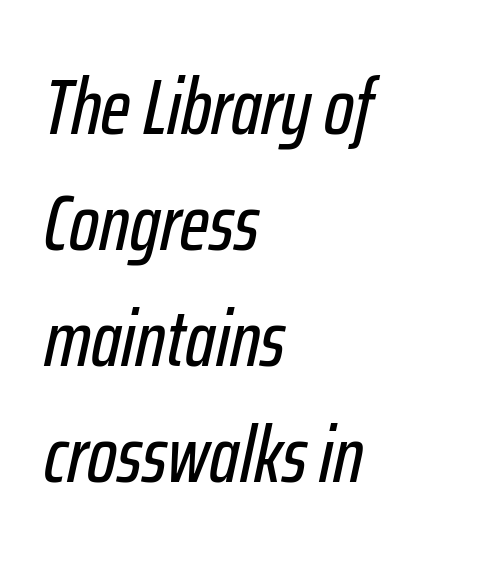
Q: Is the text italic (slanted)? A: Yes, it leans right by about 12 degrees.
Q: Is the text underlined? A: No.
Q: How is the paragraph aligned? A: Left-aligned.
Q: Is the spacing between letters normal or unusually wide? A: Normal.
Q: Is the spacing between lines tight, normal or loose? A: Normal.
Q: Width (condensed, normal, or wide)? A: Condensed.
Q: Stroke contrast? A: Low.
Q: x-height? A: Medium.
Q: Monospaced? A: No.
